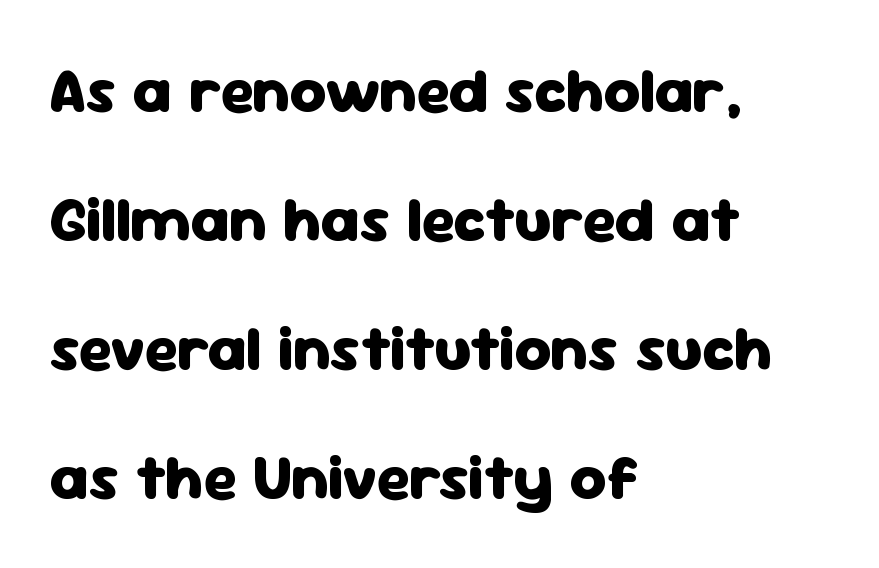
Q: Is the text bold? A: Yes.
Q: Is the text italic (slanted)? A: No, it is upright.
Q: Is the typeface a serif or a sans-serif typeface? A: Sans-serif.
Q: Is the text underlined? A: No.
Q: How is the paragraph aligned? A: Left-aligned.
Q: Is the spacing between letters normal or unusually wide? A: Normal.
Q: Is the spacing between lines tight, normal or loose? A: Loose.
Q: Width (condensed, normal, or wide)? A: Normal.
Q: Stroke contrast? A: Low.
Q: x-height? A: Medium.
Q: Monospaced? A: No.
